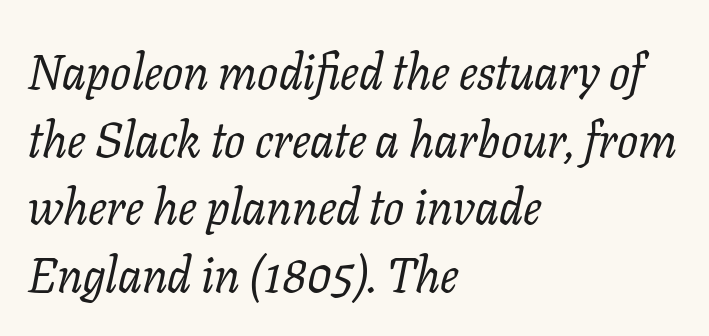
Glance below the letters and you will spot only blank space. Compared with typical body copy, the letter spacing here is the same. Varying glyph widths throughout — classic text-font behaviour. When letters slant like this, we call the style italic. Is the stroke heavy? The answer is a plain regular-or-lighter.
